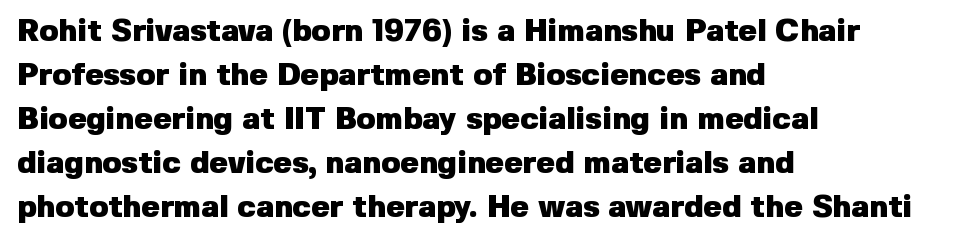
The image shows 31 px heavy sans-serif type, upright; set left-aligned, normal line spacing (1.42x), normal letter spacing, not underlined; low stroke contrast and a medium x-height.
